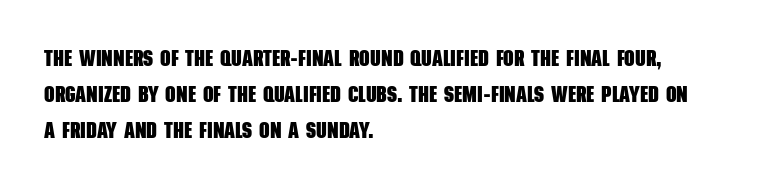
{"bold": "yes", "underline": "no", "align": "left", "line_spacing": "normal", "line_spacing_ratio": 1.57, "letter_spacing": "normal", "letter_spacing_em": 0.0, "glyph_px": 23}
